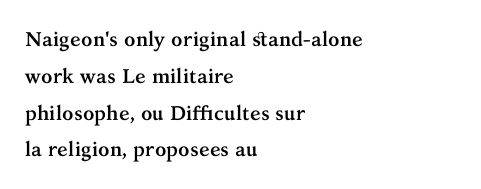
{"italic": "no", "bold": "yes", "underline": "no", "align": "left", "line_spacing_ratio": 1.84, "letter_spacing": "normal", "letter_spacing_em": 0.0, "glyph_px": 20}
